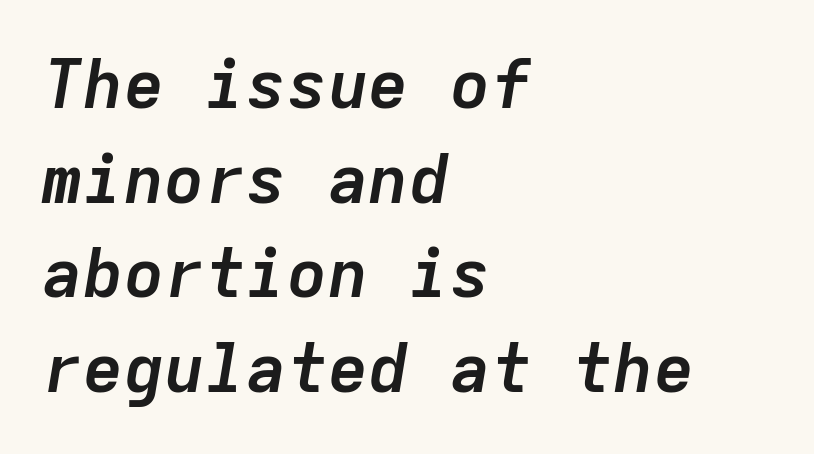
Q: Is the text bold? A: Yes.
Q: Is the text italic (slanted)? A: Yes, it leans right by about 9 degrees.
Q: Is the text underlined? A: No.
Q: How is the paragraph aligned? A: Left-aligned.
Q: Is the spacing between letters normal or unusually wide? A: Normal.
Q: Is the spacing between lines tight, normal or loose? A: Normal.
Q: Width (condensed, normal, or wide)? A: Normal.
Q: Stroke contrast? A: Low.
Q: x-height? A: Medium.
Q: Monospaced? A: Yes.
